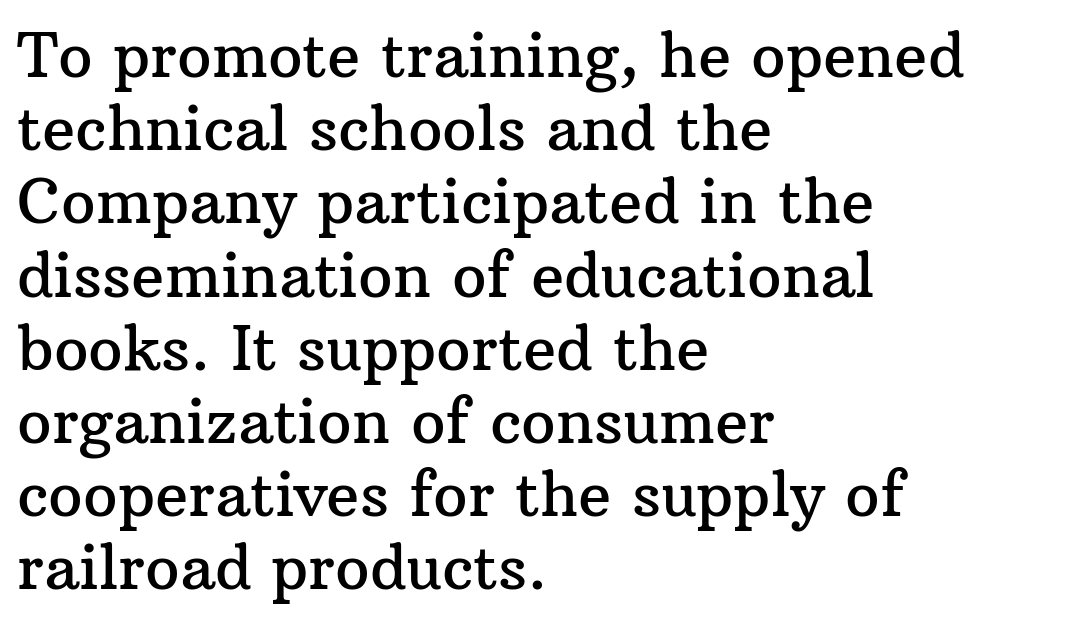
Q: Is the text italic (slanted)? A: No, it is upright.
Q: Is the typeface a serif or a sans-serif typeface? A: Serif.
Q: Is the text underlined? A: No.
Q: How is the paragraph aligned? A: Left-aligned.
Q: Is the spacing between letters normal or unusually wide? A: Normal.
Q: Width (condensed, normal, or wide)? A: Normal.
Q: Stroke contrast? A: Medium.
Q: x-height? A: Medium.
Q: Monospaced? A: No.
